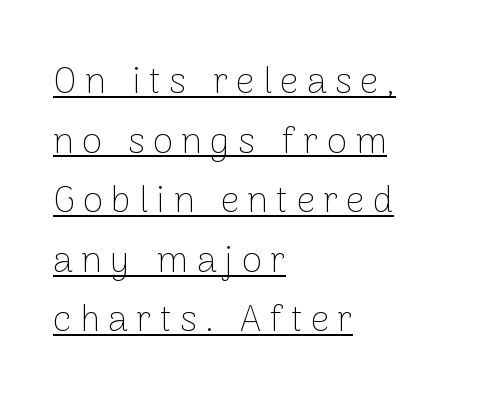
The image shows 37 px thin sans-serif type, upright; set left-aligned, normal line spacing (1.61x), unusually wide letter spacing (+0.22 em), underlined; low stroke contrast and a medium x-height.
